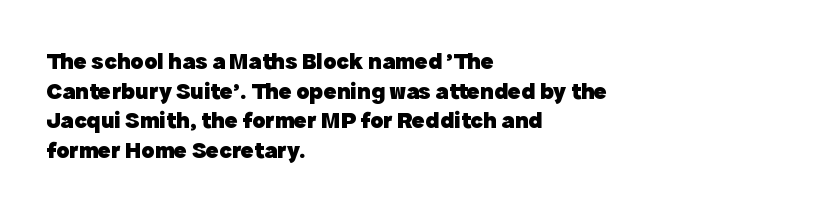
Q: Is the text bold? A: Yes.
Q: Is the text italic (slanted)? A: No, it is upright.
Q: Is the text underlined? A: No.
Q: How is the paragraph aligned? A: Left-aligned.
Q: Is the spacing between letters normal or unusually wide? A: Normal.
